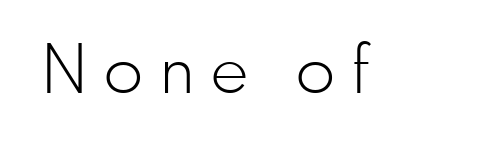
Q: Is the text bold? A: No.
Q: Is the text italic (slanted)? A: No, it is upright.
Q: Is the typeface a serif or a sans-serif typeface? A: Sans-serif.
Q: Is the text underlined? A: No.
Q: Is the spacing between letters normal or unusually wide? A: Unusually wide.
Q: Width (condensed, normal, or wide)? A: Normal.
Q: Stroke contrast? A: Low.
Q: x-height? A: Small.
Q: Monospaced? A: No.
